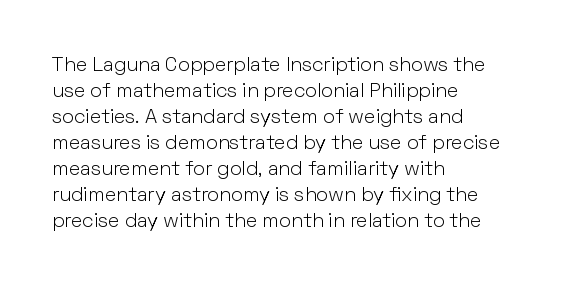
Where is the straight margin? On the left. This sample keeps an unexceptional amount of space between lines. The typesetting does not lean heavy: it is not bold. The gaps between neighbouring characters are ordinary and unremarkable. A clean baseline with only descenders dipping below it.
